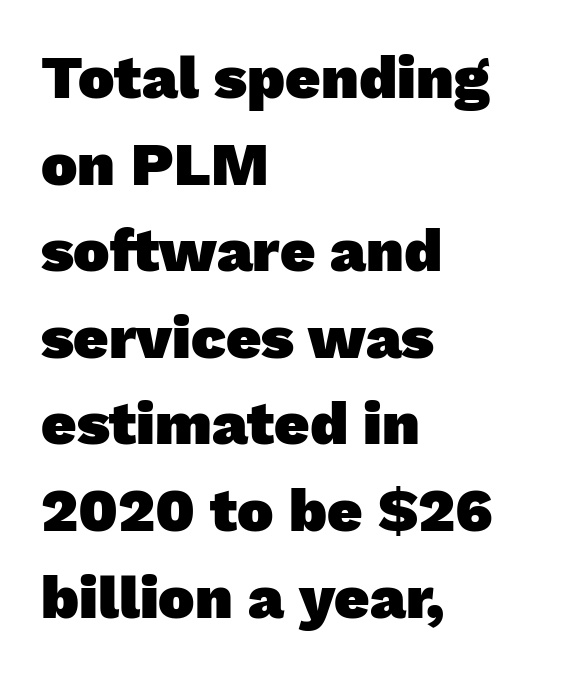
{"serif": "no", "bold": "yes", "weight": "heavy", "width": "normal", "stroke_contrast": "low", "x_height": "medium", "monospaced": "no", "underline": "no", "align": "left", "line_spacing": "normal", "line_spacing_ratio": 1.42, "letter_spacing": "normal", "letter_spacing_em": 0.0, "glyph_px": 61}
